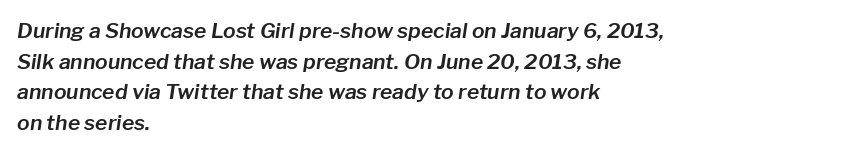
The image shows 21 px text type, italic (leaning right); set left-aligned, normal line spacing (1.46x), normal letter spacing, not underlined.
